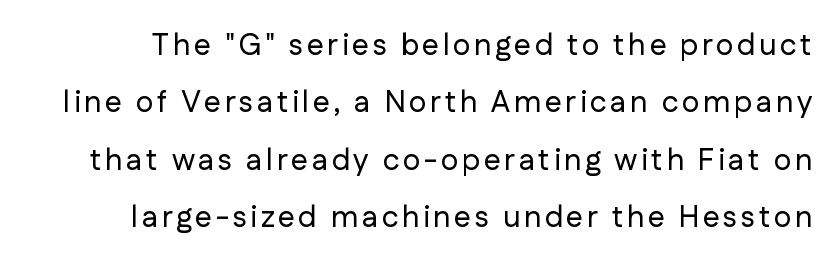
The image shows 30 px sans-serif type, upright; set loose line spacing (1.91x), not underlined; low stroke contrast and a medium x-height.
